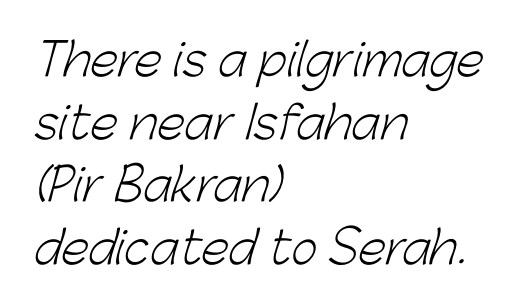
Q: Is the text bold? A: No.
Q: Is the typeface a serif or a sans-serif typeface? A: Sans-serif.
Q: Is the text underlined? A: No.
Q: How is the paragraph aligned? A: Left-aligned.
Q: Is the spacing between letters normal or unusually wide? A: Normal.
Q: Is the spacing between lines tight, normal or loose? A: Normal.
Q: Width (condensed, normal, or wide)? A: Normal.
Q: Stroke contrast? A: Low.
Q: x-height? A: Medium.
Q: Monospaced? A: No.
